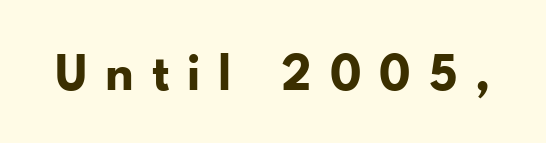
{"serif": "no", "italic": "no", "bold": "yes", "weight": "bold", "width": "normal", "stroke_contrast": "low", "x_height": "small", "monospaced": "no", "underline": "no", "letter_spacing": "wide", "letter_spacing_em": 0.33, "glyph_px": 53}
